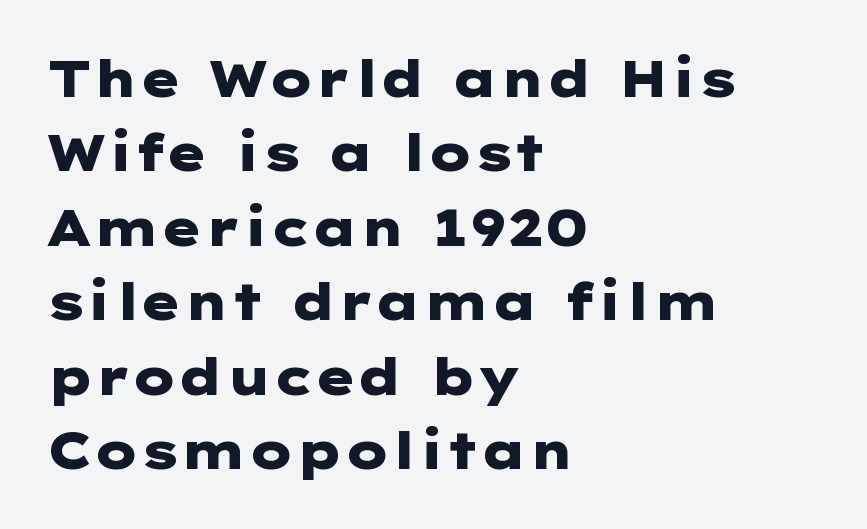
The image shows 51 px heavy, wide sans-serif type, upright; set left-aligned, normal line spacing (1.46x), normal letter spacing, not underlined; low stroke contrast and a medium x-height.
